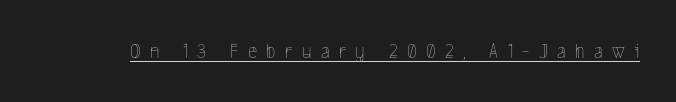
Display-style spreading of the glyphs; the letterfit is very open. The face looks like a standard text weight, possibly lighter. Like a heading marked for emphasis, these lines bear an underscore. Upright lettering throughout.
